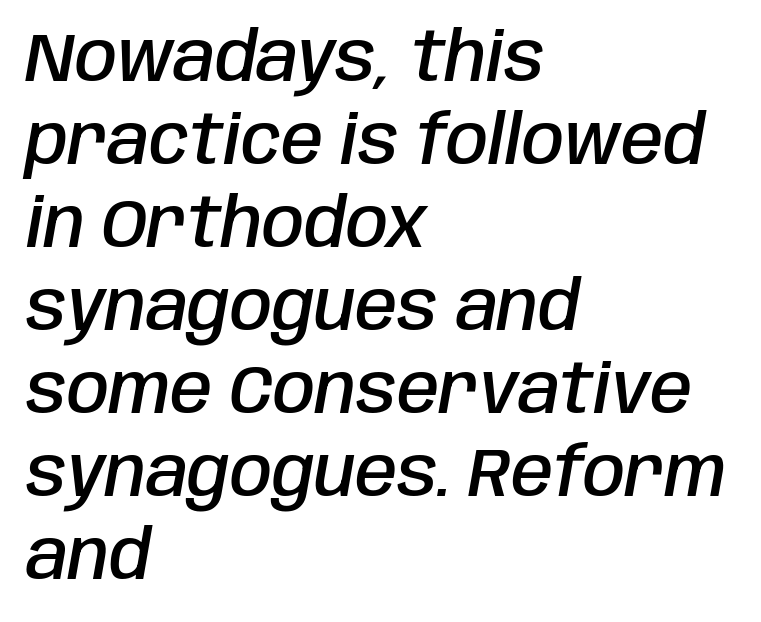
Q: Is the text bold? A: Semi-bold.
Q: Is the text italic (slanted)? A: Yes, it leans right by about 10 degrees.
Q: Is the text underlined? A: No.
Q: How is the paragraph aligned? A: Left-aligned.
Q: Is the spacing between letters normal or unusually wide? A: Normal.
Q: Width (condensed, normal, or wide)? A: Condensed.
Q: Stroke contrast? A: Low.
Q: x-height? A: Large.
Q: Monospaced? A: No.
